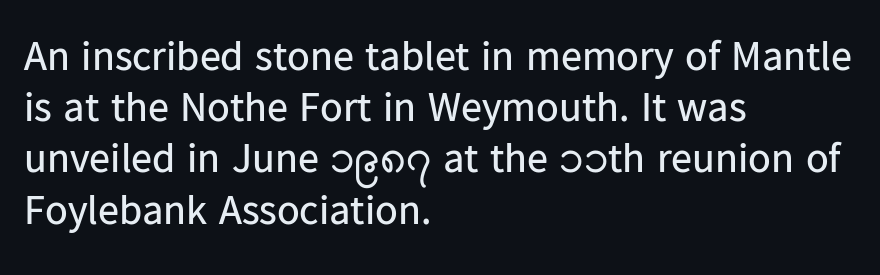
{"serif": "no", "italic": "no", "bold": "no", "weight": "regular", "width": "normal", "stroke_contrast": "low", "x_height": "medium", "monospaced": "no", "underline": "no", "align": "left", "line_spacing_ratio": 1.22, "letter_spacing": "normal", "letter_spacing_em": 0.0, "glyph_px": 42}
